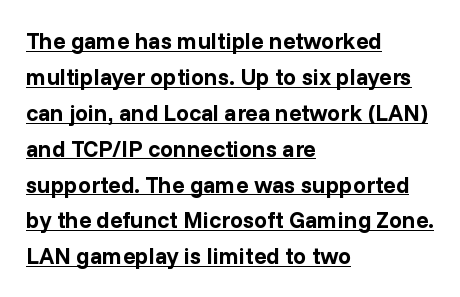
{"italic": "no", "bold": "yes", "underline": "yes", "align": "left", "line_spacing": "normal", "line_spacing_ratio": 1.56, "letter_spacing": "normal", "letter_spacing_em": 0.0, "glyph_px": 23}
